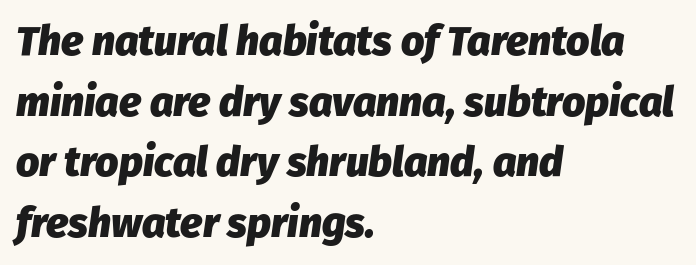
The image shows 41 px heavy type, italic (leaning right); set left-aligned, normal line spacing (1.48x), normal letter spacing, not underlined; low stroke contrast and a medium x-height.
